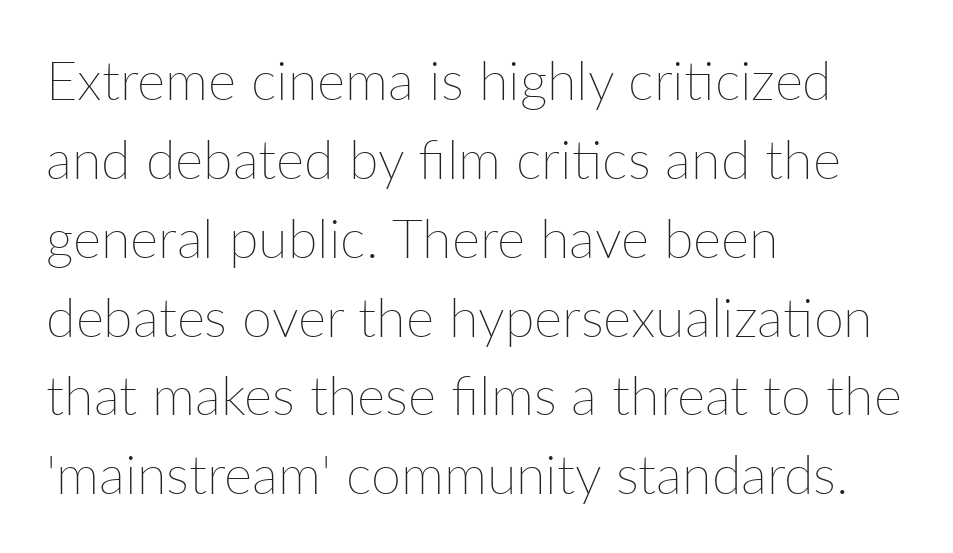
Q: Is the text bold? A: No.
Q: Is the text italic (slanted)? A: No, it is upright.
Q: Is the text underlined? A: No.
Q: How is the paragraph aligned? A: Left-aligned.
Q: Is the spacing between letters normal or unusually wide? A: Normal.
Q: Is the spacing between lines tight, normal or loose? A: Normal.
Q: Width (condensed, normal, or wide)? A: Normal.
Q: Stroke contrast? A: Low.
Q: x-height? A: Medium.
Q: Monospaced? A: No.
